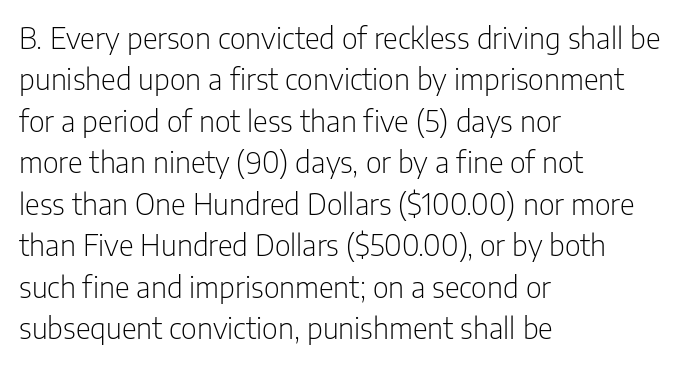
The image shows 29 px light, condensed sans-serif type, upright; set left-aligned, normal line spacing (1.43x), normal letter spacing, not underlined; low stroke contrast and a medium x-height.
